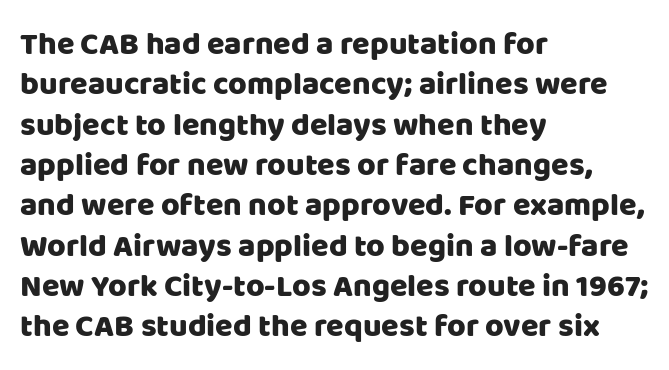
Q: Is the text italic (slanted)? A: No, it is upright.
Q: Is the typeface a serif or a sans-serif typeface? A: Sans-serif.
Q: Is the text underlined? A: No.
Q: How is the paragraph aligned? A: Left-aligned.
Q: Is the spacing between letters normal or unusually wide? A: Normal.
Q: Is the spacing between lines tight, normal or loose? A: Normal.
Q: Width (condensed, normal, or wide)? A: Normal.
Q: Stroke contrast? A: Low.
Q: x-height? A: Large.
Q: Monospaced? A: No.
